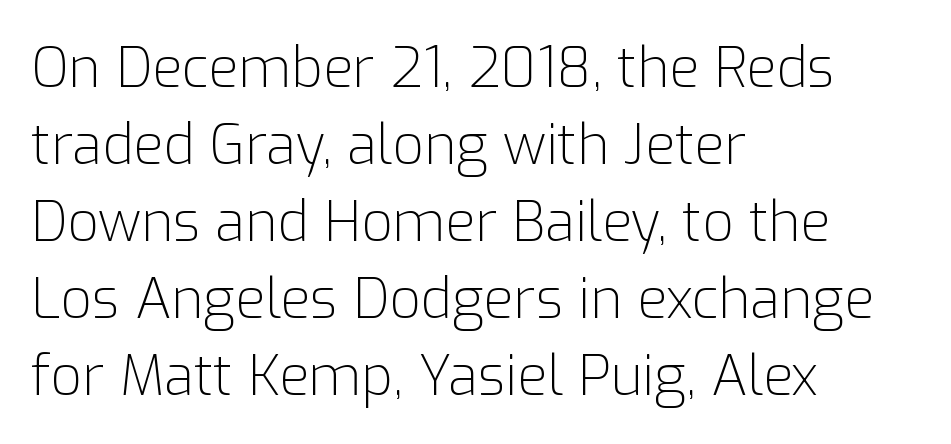
These glyphs show unthickened strokes, regular width or finer. Nothing sits at the stroke ends, so this counts as sans-serif. Honestly, the row spacing looks completely unremarkable. The type sits square on the baseline with zero lean.
